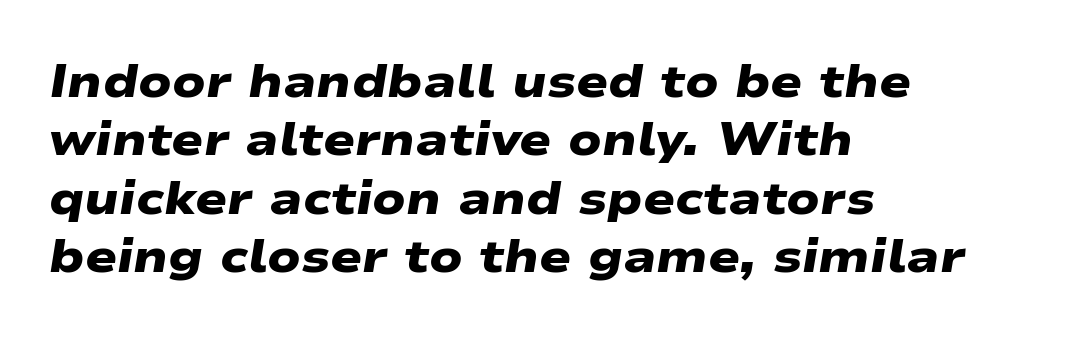
The image shows 47 px heavy, wide sans-serif type; set left-aligned, line spacing 1.24x, normal letter spacing, not underlined; low stroke contrast and a medium x-height.
